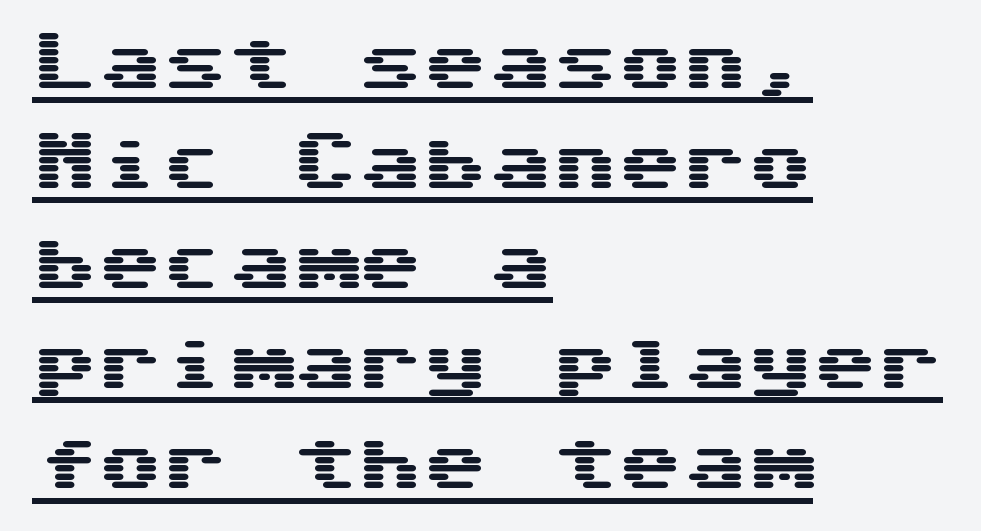
{"serif": "no", "italic": "no", "width": "wide", "stroke_contrast": "medium", "x_height": "medium", "underline": "yes", "align": "left", "line_spacing": "normal", "line_spacing_ratio": 1.54, "letter_spacing": "normal", "letter_spacing_em": 0.0, "glyph_px": 65}
